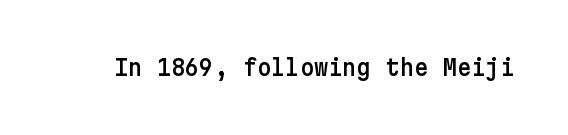
{"italic": "no", "underline": "no", "letter_spacing": "normal", "letter_spacing_em": 0.0, "glyph_px": 22}
